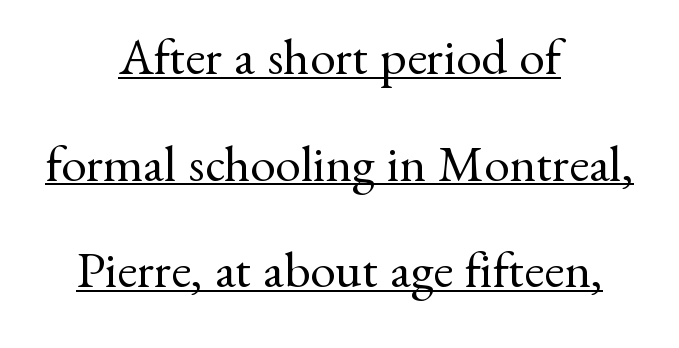
The image shows 51 px regular-weight serif type, upright; set centered, loose line spacing (2.09x), normal letter spacing, underlined; medium stroke contrast and a small x-height.
